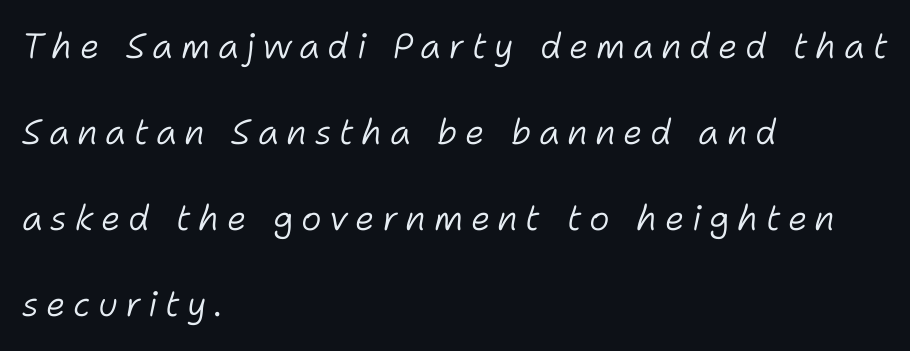
The lettering tilts uniformly, giving the passage an italic look. Lines of text with bare space underneath. The strokes are not fattened; the text isn't bold. A great deal of white space separates one row of letters from the next. Each line starts at the same left margin while the right side varies.
